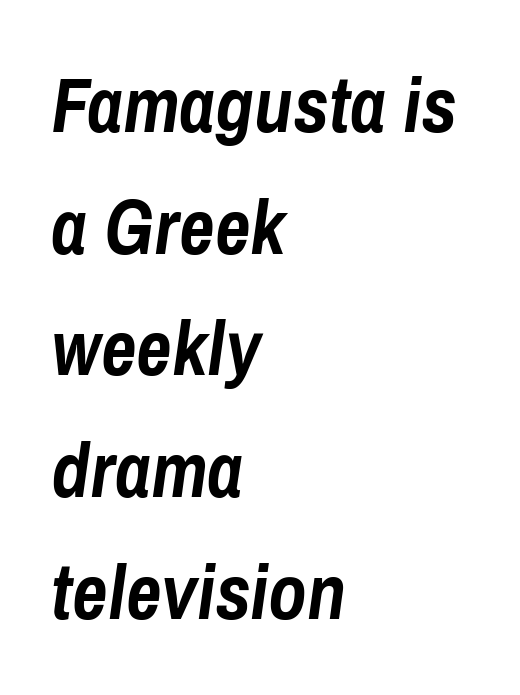
{"italic": "yes", "lean": "right", "slant_degrees": 8, "bold": "yes", "weight": "semibold", "width": "condensed", "stroke_contrast": "low", "x_height": "medium", "monospaced": "no", "underline": "no", "align": "left", "line_spacing": "normal", "line_spacing_ratio": 1.56, "letter_spacing": "normal", "letter_spacing_em": 0.0, "glyph_px": 78}
